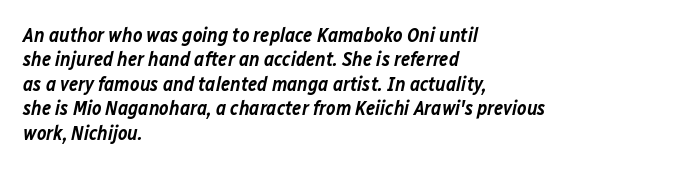
The image shows 20 px text type, italic (leaning right); set left-aligned, line spacing 1.22x, normal letter spacing, not underlined.
